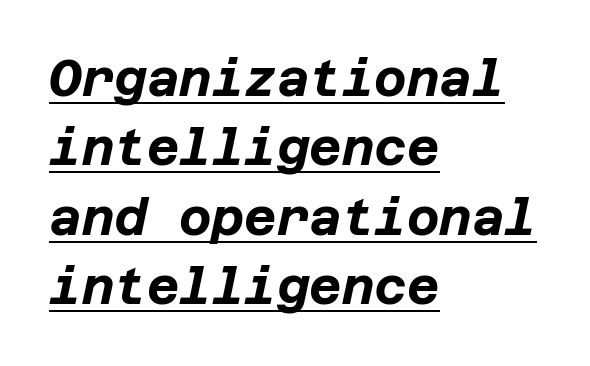
The image shows 50 px bold type, italic (leaning right); set left-aligned, normal line spacing (1.39x), normal letter spacing, underlined; low stroke contrast and a large x-height.
